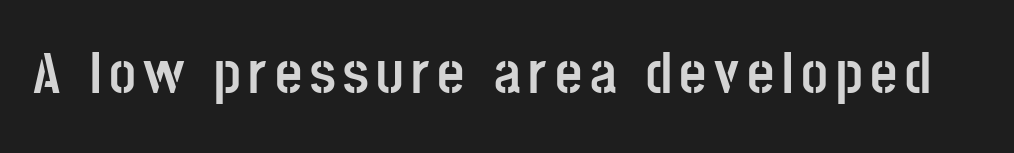
Posture: upright roman. Glance below the letters and you will spot only blank space. Emphasis by weight is at full strength: bold. You could not count columns in this text — the font is proportionally spaced. The characters display no serif detailing; their extremities are plain.
